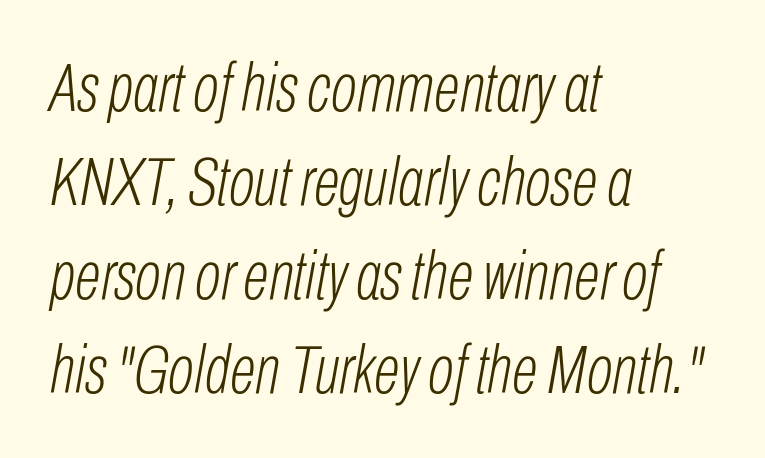
The image shows 69 px light, condensed type, italic (leaning right); set left-aligned, normal line spacing (1.36x), normal letter spacing, not underlined; low stroke contrast and a medium x-height.
